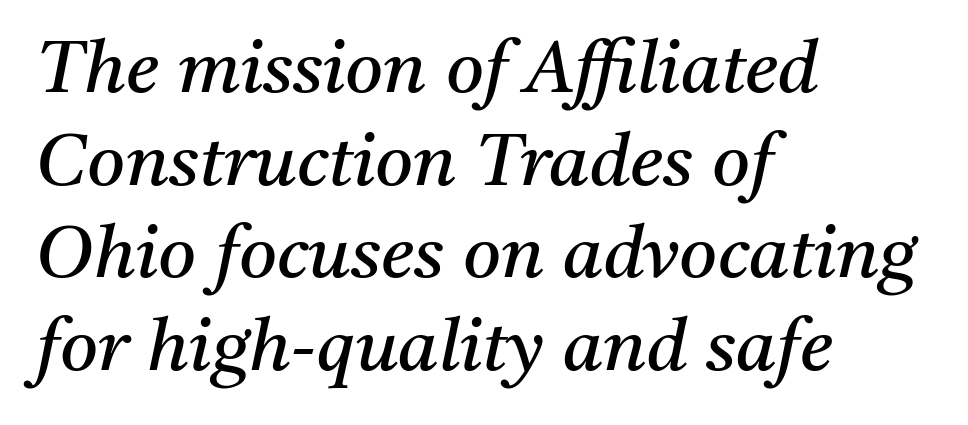
{"serif": "yes", "italic": "yes", "lean": "right", "slant_degrees": 11, "bold": "no", "weight": "regular", "width": "normal", "stroke_contrast": "medium", "x_height": "medium", "monospaced": "no", "underline": "no", "align": "left", "line_spacing": "normal", "line_spacing_ratio": 1.27, "letter_spacing": "normal", "letter_spacing_em": 0.0, "glyph_px": 73}
